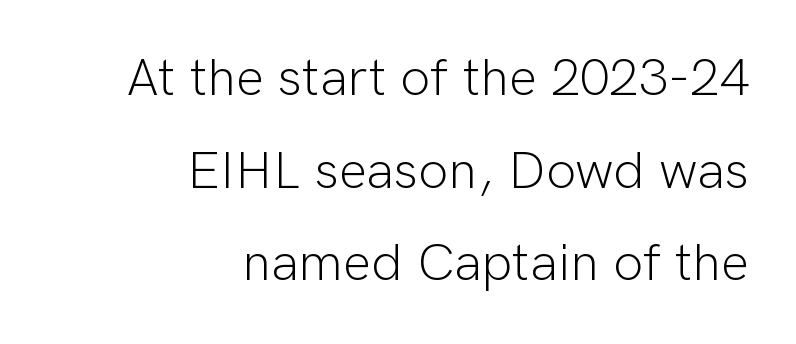
{"serif": "no", "italic": "no", "bold": "no", "weight": "light", "width": "normal", "stroke_contrast": "low", "x_height": "medium", "monospaced": "no", "underline": "no", "align": "right", "line_spacing_ratio": 1.75, "letter_spacing": "normal", "letter_spacing_em": 0.0, "glyph_px": 53}
